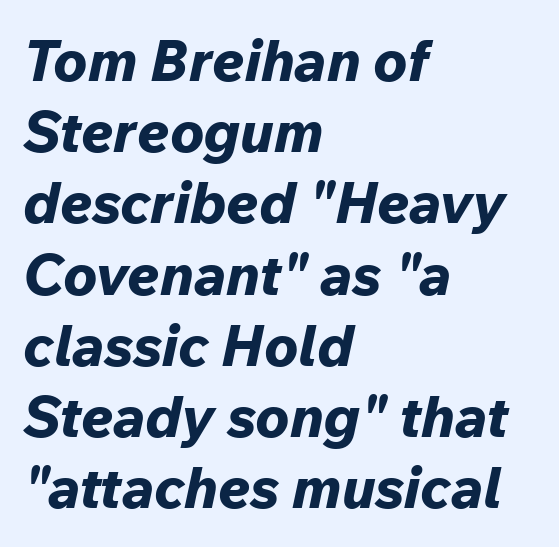
{"italic": "yes", "lean": "right", "slant_degrees": 12, "bold": "yes", "weight": "bold", "width": "normal", "stroke_contrast": "low", "x_height": "medium", "monospaced": "no", "underline": "no", "align": "left", "line_spacing": "normal", "line_spacing_ratio": 1.25, "letter_spacing": "normal", "letter_spacing_em": 0.0, "glyph_px": 57}
